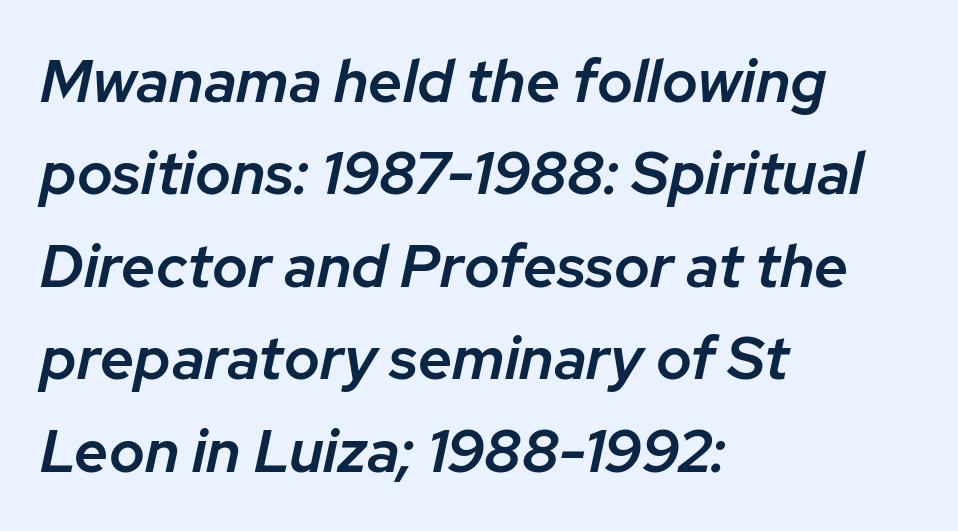
The image shows 60 px semibold type, italic (leaning right); set left-aligned, normal line spacing (1.54x), normal letter spacing, not underlined; low stroke contrast and a medium x-height.
